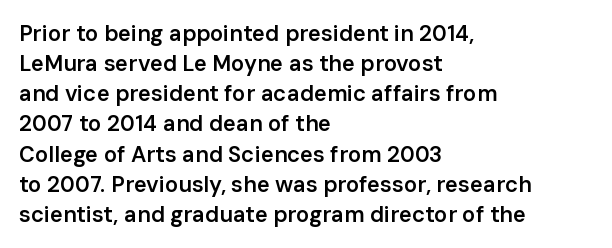
Q: Is the text bold? A: Semi-bold.
Q: Is the text italic (slanted)? A: No, it is upright.
Q: Is the text underlined? A: No.
Q: How is the paragraph aligned? A: Left-aligned.
Q: Is the spacing between letters normal or unusually wide? A: Normal.
Q: Is the spacing between lines tight, normal or loose? A: Normal.
